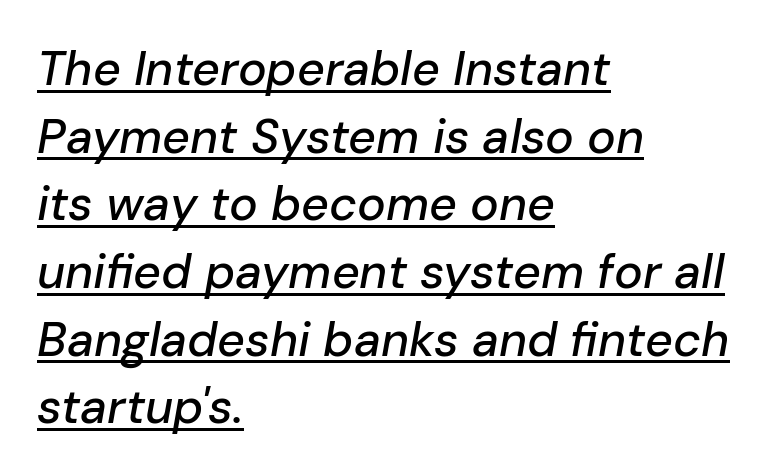
The axis of the letterforms is tilted away from vertical. Check the space under the baseline: a stroke is drawn there. Each letter keeps its own natural width here, so spacing adapts to shape. Honestly, the letter spacing is just normal — you wouldn't notice it. A classic flush-left, rag-right setting is used for this passage. Interline gaps are of average width in this sample.
